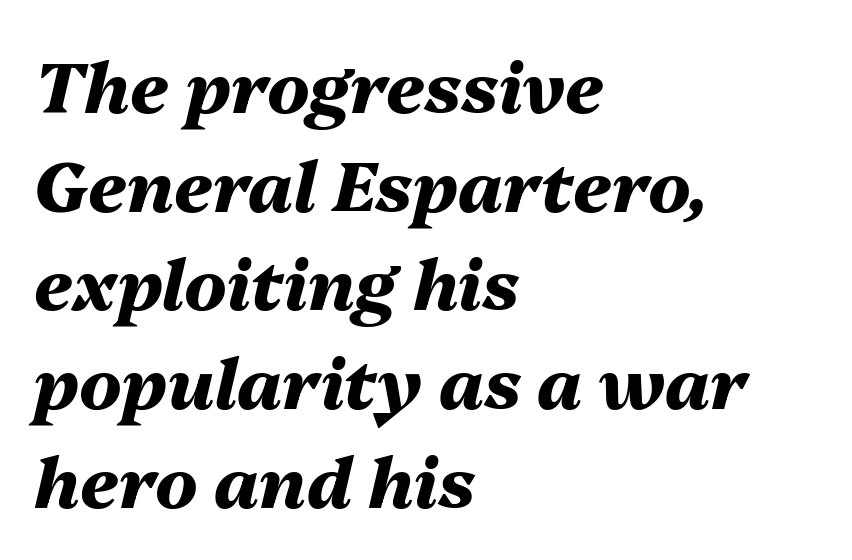
{"italic": "yes", "lean": "right", "slant_degrees": 13, "bold": "yes", "weight": "heavy", "width": "normal", "stroke_contrast": "medium", "x_height": "medium", "monospaced": "no", "underline": "no", "align": "left", "line_spacing": "normal", "line_spacing_ratio": 1.41, "letter_spacing": "normal", "letter_spacing_em": 0.0, "glyph_px": 70}
